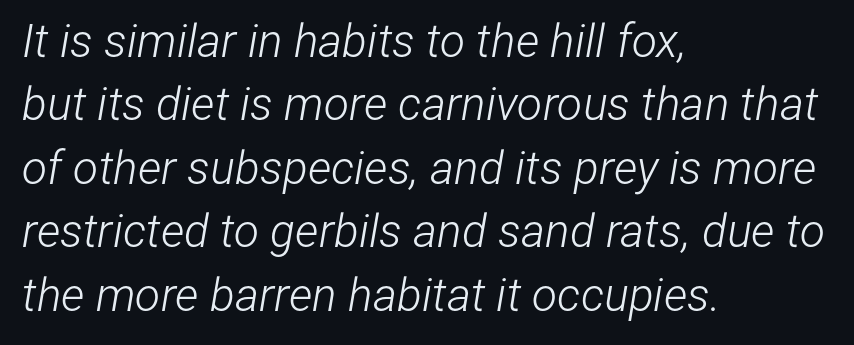
Is the type heavy? It reads as light-to-regular instead. A normal amount of white space separates one row of letters from the next. Glyph-to-glyph distance matches everyday printed text. The foot of each line stays bare and open. The text block is weighted toward the left margin, trailing off unevenly rightward.
